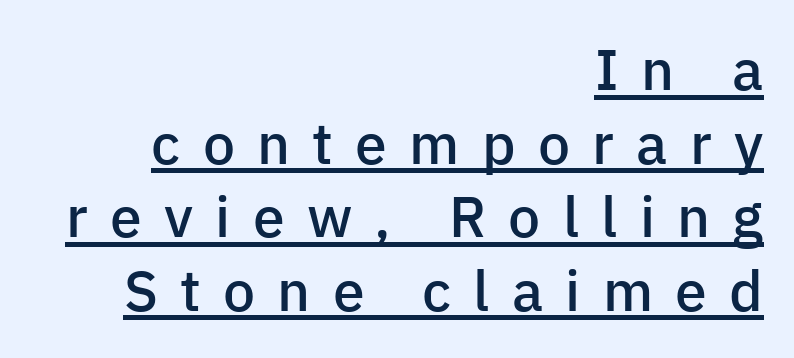
{"serif": "no", "italic": "no", "bold": "semi", "weight": "semibold", "width": "normal", "stroke_contrast": "low", "x_height": "medium", "monospaced": "no", "underline": "yes", "align": "right", "line_spacing": "normal", "line_spacing_ratio": 1.29, "letter_spacing": "wide", "letter_spacing_em": 0.39, "glyph_px": 57}
